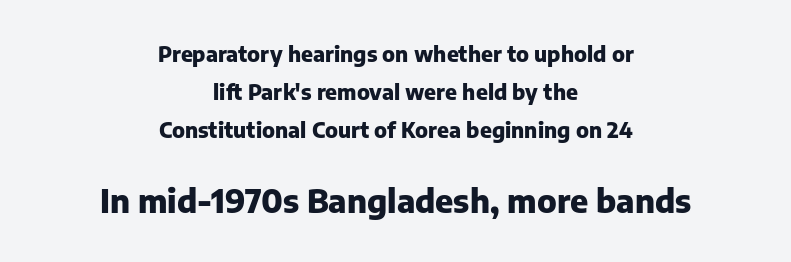
Q: Is the text bold? A: Yes.
Q: Is the text italic (slanted)? A: No, it is upright.
Q: Is the typeface a serif or a sans-serif typeface? A: Sans-serif.
Q: Is the text underlined? A: No.
Q: How is the paragraph aligned? A: Centered.
Q: Is the spacing between letters normal or unusually wide? A: Normal.
Q: Which block of text is set in a larger size, the first (top) or the second (bottom)? A: The second (bottom) one.
Q: Width (condensed, normal, or wide)? A: Normal.
Q: Stroke contrast? A: Low.
Q: x-height? A: Medium.
Q: Monospaced? A: No.
